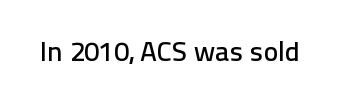
{"serif": "no", "italic": "no", "width": "normal", "stroke_contrast": "low", "x_height": "medium", "monospaced": "no", "underline": "no", "letter_spacing": "normal", "letter_spacing_em": 0.0, "glyph_px": 28}
